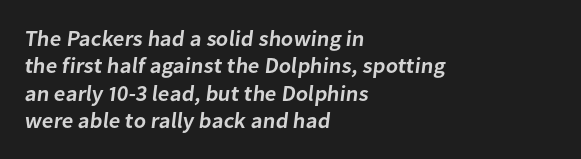
The image shows 22 px text type; set left-aligned, normal line spacing (1.25x), normal letter spacing, not underlined.
